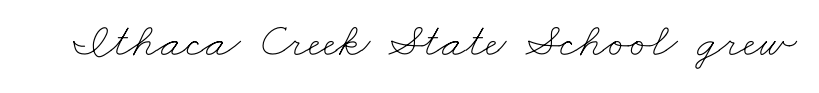
{"bold": "no", "weight": "thin", "width": "wide", "stroke_contrast": "low", "x_height": "small", "monospaced": "no", "underline": "no", "letter_spacing": "normal", "letter_spacing_em": 0.0, "glyph_px": 48}
